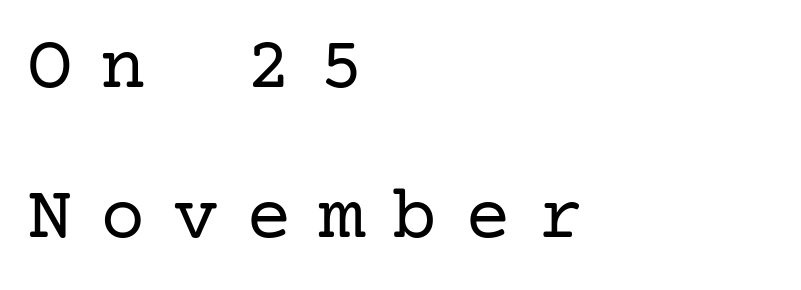
Q: Is the text bold? A: No.
Q: Is the text italic (slanted)? A: No, it is upright.
Q: Is the typeface a serif or a sans-serif typeface? A: Serif.
Q: Is the text underlined? A: No.
Q: How is the paragraph aligned? A: Left-aligned.
Q: Is the spacing between letters normal or unusually wide? A: Unusually wide.
Q: Is the spacing between lines tight, normal or loose? A: Loose.
Q: Width (condensed, normal, or wide)? A: Normal.
Q: Stroke contrast? A: Low.
Q: x-height? A: Medium.
